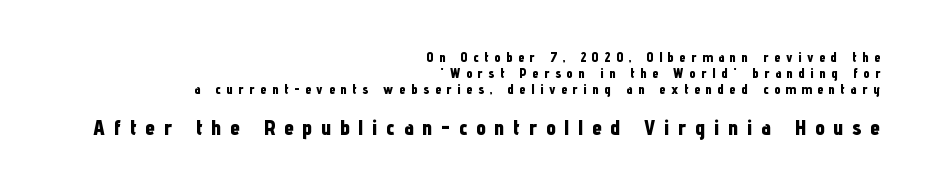
Q: Is the text bold? A: Yes.
Q: Is the text italic (slanted)? A: No, it is upright.
Q: Is the text underlined? A: No.
Q: How is the paragraph aligned? A: Right-aligned.
Q: Is the spacing between letters normal or unusually wide? A: Unusually wide.
Q: Is the spacing between lines tight, normal or loose? A: Tight.
Q: Which block of text is set in a larger size, the first (top) or the second (bottom)? A: The second (bottom) one.
